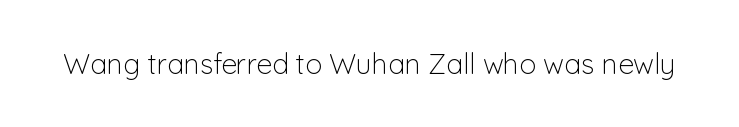
The image shows 28 px light sans-serif type, upright; set normal letter spacing, not underlined; low stroke contrast and a medium x-height.
